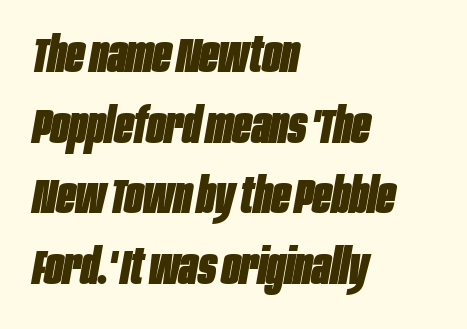
{"italic": "yes", "lean": "right", "slant_degrees": 10, "bold": "yes", "weight": "heavy", "width": "condensed", "stroke_contrast": "low", "x_height": "large", "monospaced": "no", "underline": "no", "align": "left", "line_spacing": "normal", "line_spacing_ratio": 1.44, "letter_spacing": "normal", "letter_spacing_em": 0.0, "glyph_px": 49}
